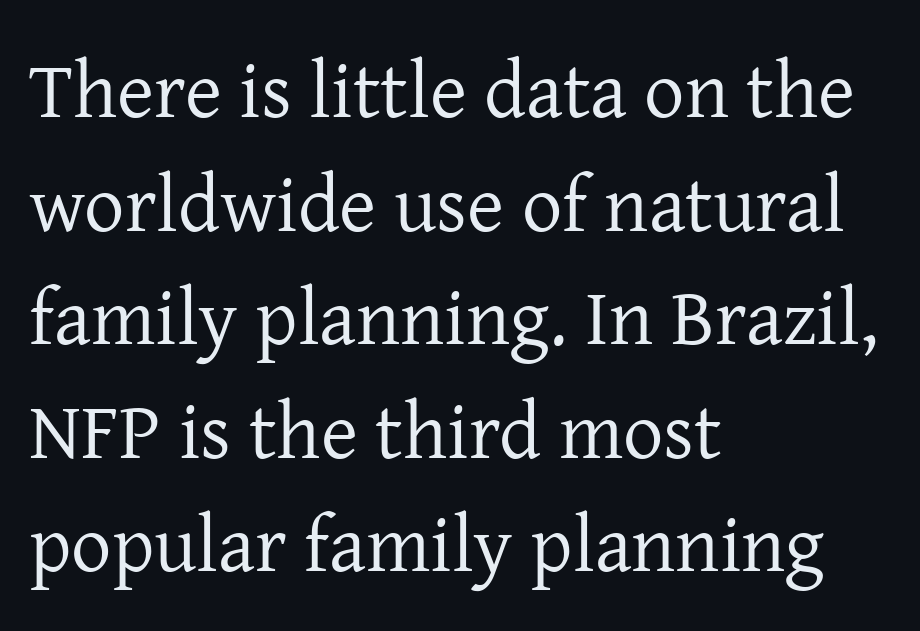
{"serif": "yes", "italic": "no", "bold": "no", "weight": "regular", "width": "normal", "stroke_contrast": "low", "x_height": "medium", "monospaced": "no", "underline": "no", "align": "left", "line_spacing": "normal", "line_spacing_ratio": 1.42, "letter_spacing": "normal", "letter_spacing_em": 0.0, "glyph_px": 80}
